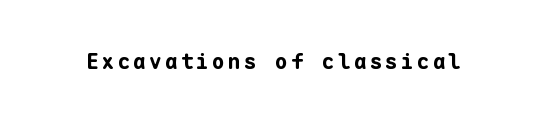
{"italic": "no", "bold": "yes", "underline": "no", "glyph_px": 21}
